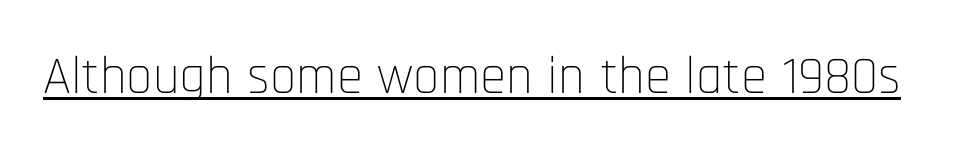
The image shows 53 px thin, condensed sans-serif type, upright; set normal letter spacing, underlined; low stroke contrast and a large x-height.
